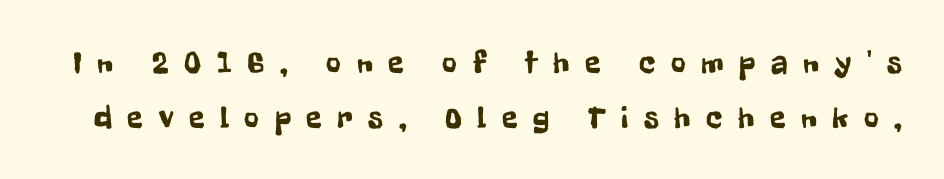
{"serif": "no", "italic": "no", "width": "condensed", "stroke_contrast": "low", "x_height": "medium", "monospaced": "no", "underline": "no", "line_spacing_ratio": 1.71, "letter_spacing": "wide", "letter_spacing_em": 0.49, "glyph_px": 32}
